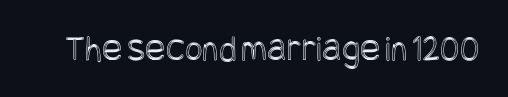
Q: Is the text italic (slanted)? A: No, it is upright.
Q: Is the text underlined? A: No.
Q: Is the spacing between letters normal or unusually wide? A: Normal.
Q: Width (condensed, normal, or wide)? A: Condensed.
Q: x-height? A: Large.
